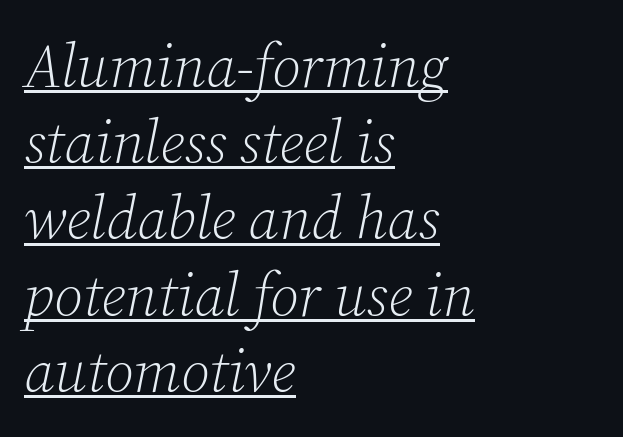
The image shows 60 px light serif type, italic (leaning right); set left-aligned, normal line spacing (1.27x), normal letter spacing, underlined; low stroke contrast and a medium x-height.
